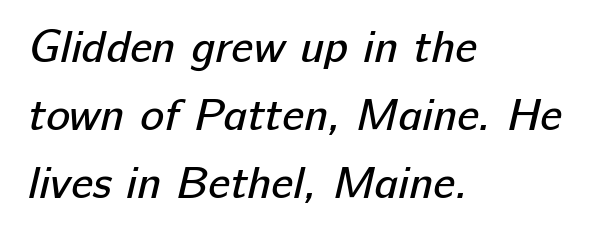
The space beneath each line is pristine and unruled. The gaps between neighbouring characters are ordinary and unremarkable. Regarding serifs, this sample does without them. Note the varied advance widths — an 'i' is clearly narrower than an 'm'. Compared with typical paragraphs, the rows here are spaced about the same. No chunkiness to these letters — they're not bold.
